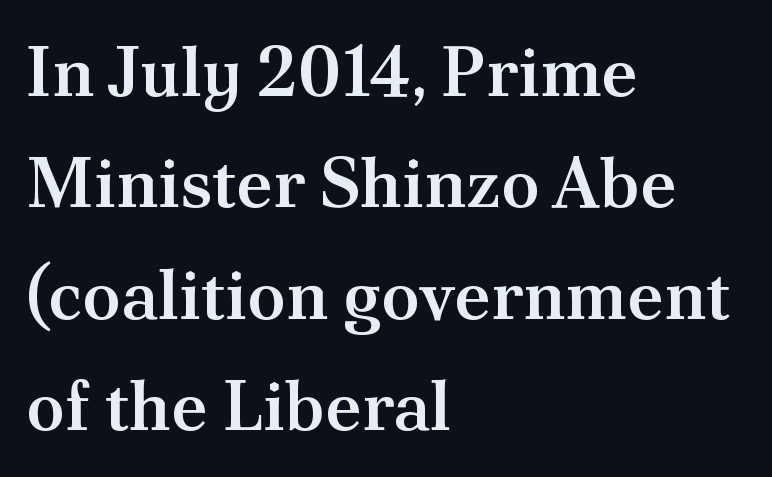
Lines of text with bare space underneath. Its strokes are somewhat broadened, the hallmark of semibold type. The rendering anchors every line to the left-hand side. Does the lettering tilt? It doesn't — this is upright.
